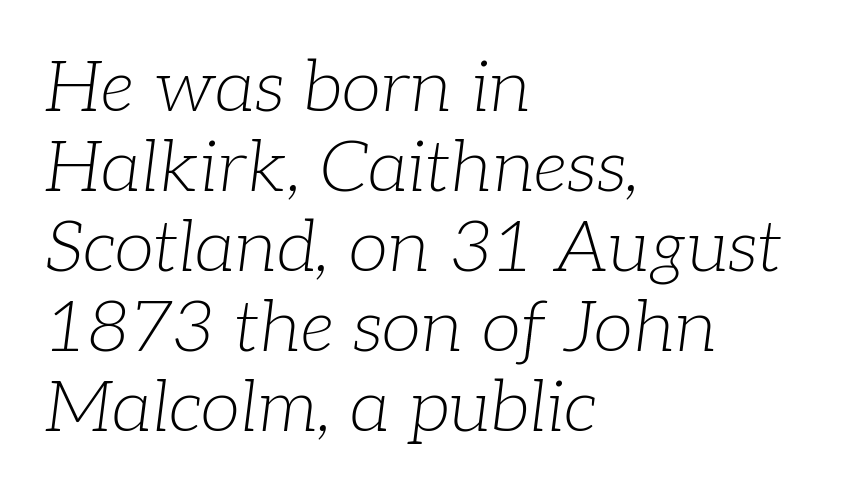
{"serif": "yes", "italic": "yes", "lean": "right", "slant_degrees": 7, "bold": "no", "weight": "light", "width": "normal", "stroke_contrast": "low", "x_height": "medium", "monospaced": "no", "underline": "no", "align": "left", "line_spacing": "tight", "line_spacing_ratio": 1.11, "letter_spacing": "normal", "letter_spacing_em": 0.0, "glyph_px": 72}
